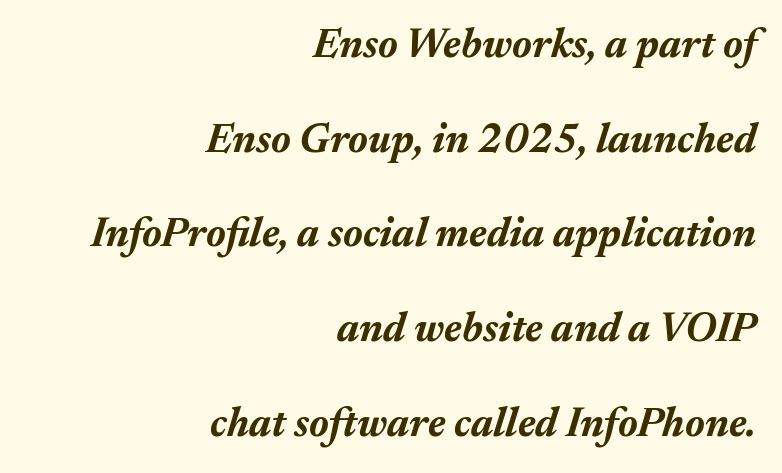
The image shows 41 px bold type, italic (leaning right); set right-aligned, loose line spacing (2.31x), normal letter spacing, not underlined; medium stroke contrast and a medium x-height.
